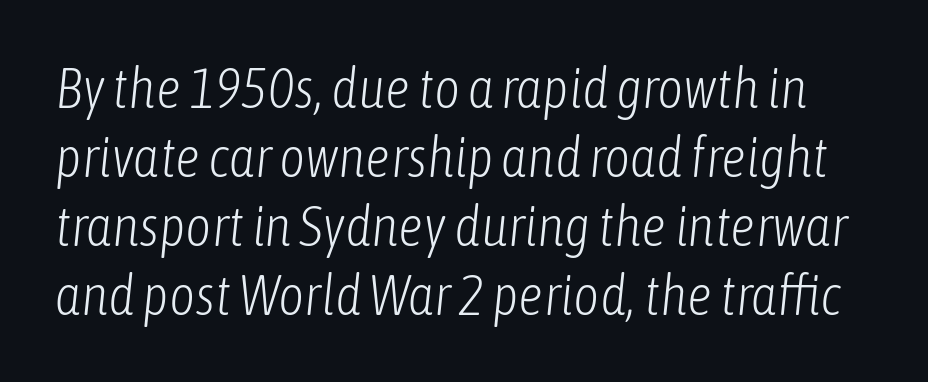
{"italic": "yes", "lean": "right", "slant_degrees": 6, "bold": "no", "weight": "light", "width": "condensed", "stroke_contrast": "low", "x_height": "medium", "monospaced": "no", "underline": "no", "line_spacing_ratio": 1.23, "letter_spacing": "normal", "letter_spacing_em": 0.0, "glyph_px": 56}
